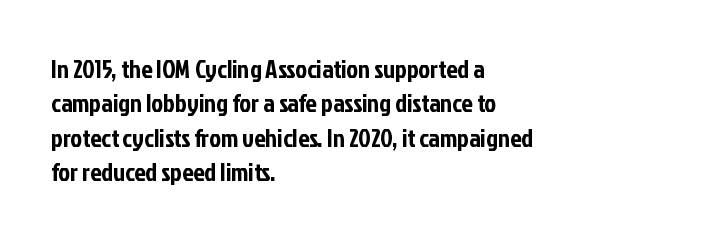
Q: Is the text italic (slanted)? A: No, it is upright.
Q: Is the text underlined? A: No.
Q: How is the paragraph aligned? A: Left-aligned.
Q: Is the spacing between letters normal or unusually wide? A: Normal.
Q: Is the spacing between lines tight, normal or loose? A: Normal.
